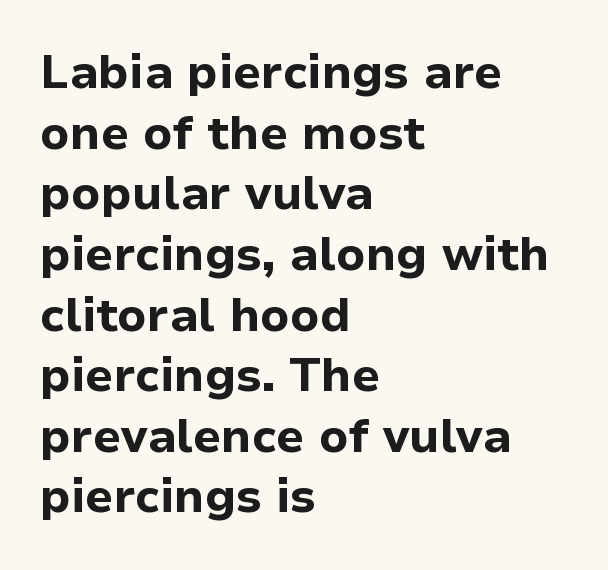
Q: Is the text bold? A: Yes.
Q: Is the text italic (slanted)? A: No, it is upright.
Q: Is the typeface a serif or a sans-serif typeface? A: Sans-serif.
Q: Is the text underlined? A: No.
Q: How is the paragraph aligned? A: Left-aligned.
Q: Is the spacing between letters normal or unusually wide? A: Normal.
Q: Is the spacing between lines tight, normal or loose? A: Normal.
Q: Width (condensed, normal, or wide)? A: Normal.
Q: Stroke contrast? A: Low.
Q: x-height? A: Medium.
Q: Monospaced? A: No.
